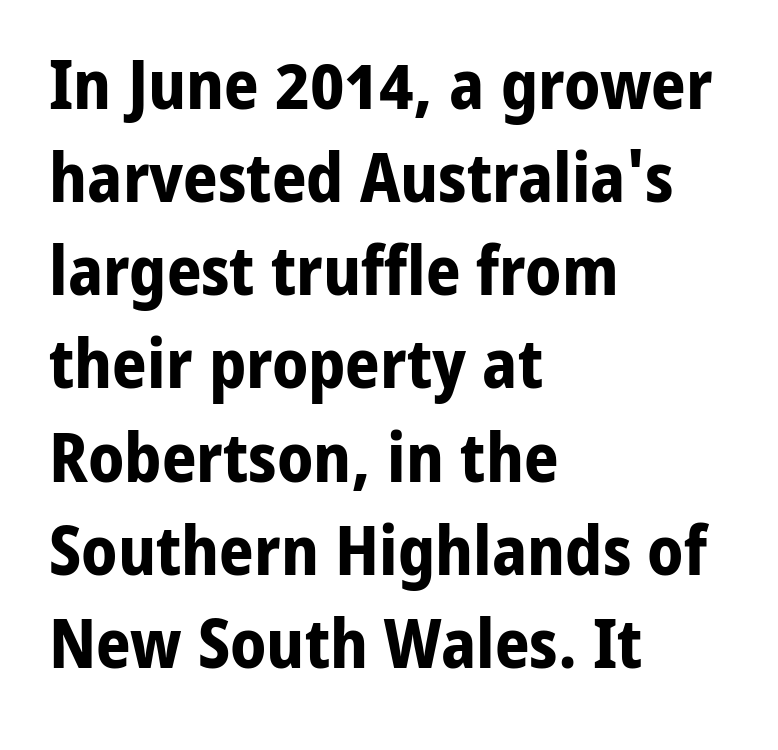
Q: Is the text bold? A: Yes.
Q: Is the text italic (slanted)? A: No, it is upright.
Q: Is the typeface a serif or a sans-serif typeface? A: Sans-serif.
Q: Is the text underlined? A: No.
Q: How is the paragraph aligned? A: Left-aligned.
Q: Is the spacing between letters normal or unusually wide? A: Normal.
Q: Is the spacing between lines tight, normal or loose? A: Normal.
Q: Width (condensed, normal, or wide)? A: Normal.
Q: Stroke contrast? A: Low.
Q: x-height? A: Medium.
Q: Monospaced? A: No.
